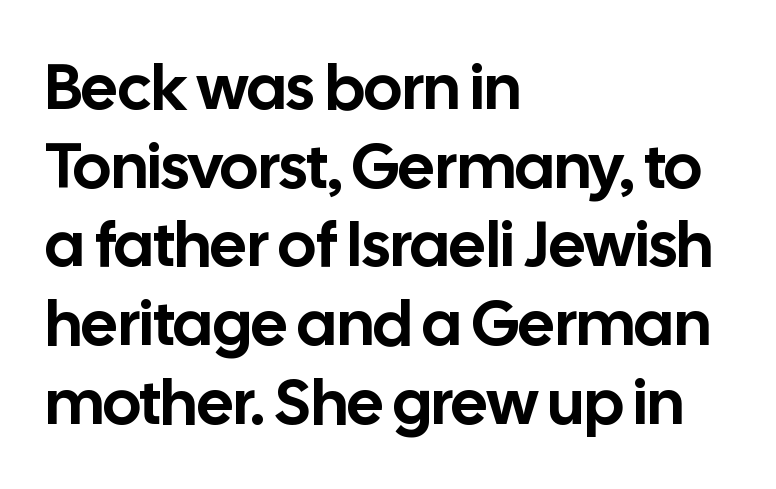
The image shows 64 px sans-serif type, upright; set left-aligned, line spacing 1.23x, normal letter spacing, not underlined; low stroke contrast and a medium x-height.
